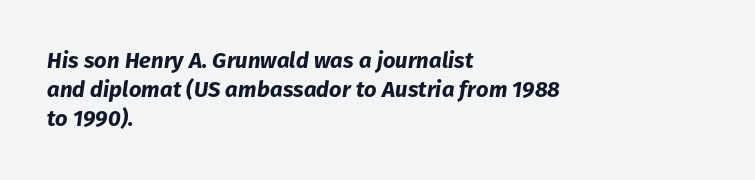
Q: Is the text bold? A: Yes.
Q: Is the text italic (slanted)? A: Yes, it leans right by about 8 degrees.
Q: Is the text underlined? A: No.
Q: How is the paragraph aligned? A: Left-aligned.
Q: Is the spacing between letters normal or unusually wide? A: Normal.
Q: Is the spacing between lines tight, normal or loose? A: Normal.
